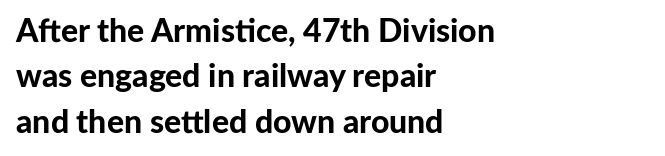
The image shows 32 px bold sans-serif type, upright; set left-aligned, normal line spacing (1.42x), normal letter spacing, not underlined; low stroke contrast and a medium x-height.
